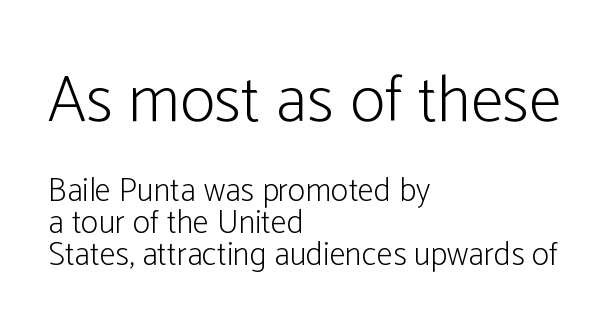
The image shows 66 px light, condensed sans-serif type, upright; set left-aligned, tight line spacing (0.96x), normal letter spacing, not underlined; the first (top) block is 2.0x larger; low stroke contrast and a medium x-height.
